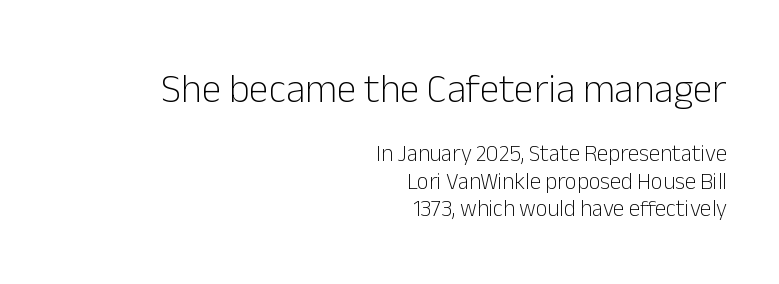
{"serif": "no", "italic": "no", "bold": "no", "weight": "light", "width": "normal", "stroke_contrast": "low", "x_height": "medium", "monospaced": "no", "underline": "no", "align": "right", "line_spacing_ratio": 1.2, "letter_spacing": "normal", "letter_spacing_em": 0.0, "larger_block": "first", "size_ratio": 1.74, "glyph_px": 40}
